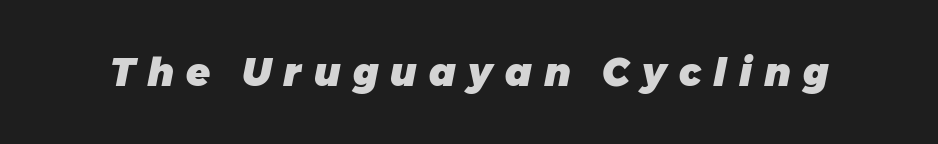
{"italic": "yes", "lean": "right", "slant_degrees": 11, "bold": "yes", "weight": "heavy", "width": "normal", "stroke_contrast": "low", "x_height": "medium", "monospaced": "no", "underline": "no", "letter_spacing": "wide", "letter_spacing_em": 0.31, "glyph_px": 39}
